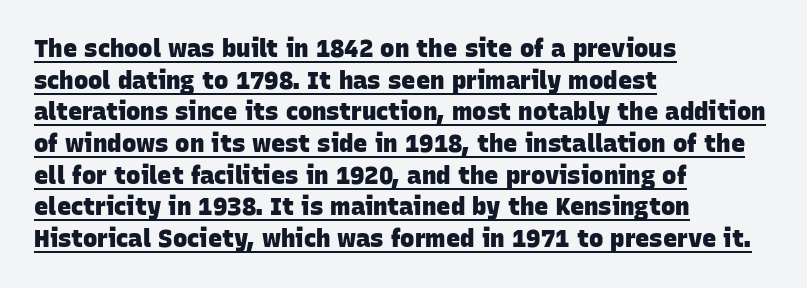
{"bold": "yes", "underline": "yes", "align": "left", "line_spacing": "normal", "line_spacing_ratio": 1.32, "letter_spacing": "normal", "letter_spacing_em": 0.0, "glyph_px": 24}
